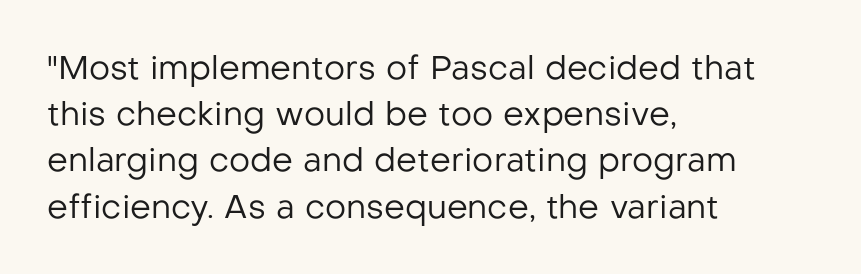
{"serif": "no", "italic": "no", "bold": "no", "weight": "regular", "width": "normal", "stroke_contrast": "low", "x_height": "medium", "monospaced": "no", "underline": "no", "align": "left", "line_spacing": "normal", "line_spacing_ratio": 1.4, "letter_spacing": "normal", "letter_spacing_em": 0.0, "glyph_px": 33}
